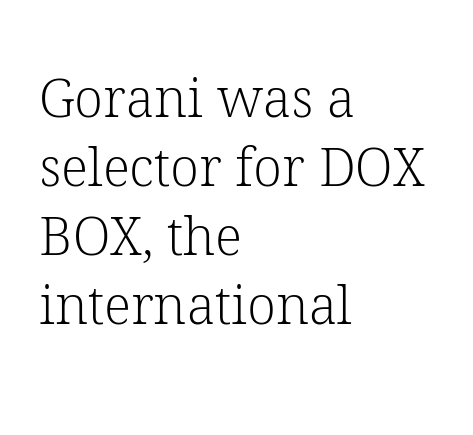
Q: Is the text bold? A: No.
Q: Is the text italic (slanted)? A: No, it is upright.
Q: Is the typeface a serif or a sans-serif typeface? A: Serif.
Q: Is the text underlined? A: No.
Q: How is the paragraph aligned? A: Left-aligned.
Q: Is the spacing between letters normal or unusually wide? A: Normal.
Q: Is the spacing between lines tight, normal or loose? A: Normal.
Q: Width (condensed, normal, or wide)? A: Normal.
Q: Stroke contrast? A: Low.
Q: x-height? A: Medium.
Q: Monospaced? A: No.
